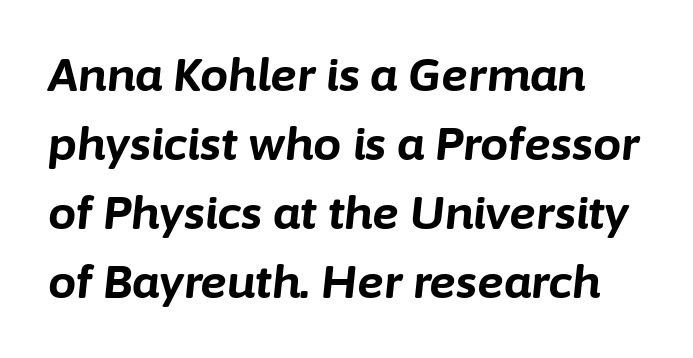
Q: Is the text bold? A: Yes.
Q: Is the text italic (slanted)? A: Yes, it leans right by about 6 degrees.
Q: Is the text underlined? A: No.
Q: How is the paragraph aligned? A: Left-aligned.
Q: Is the spacing between letters normal or unusually wide? A: Normal.
Q: Is the spacing between lines tight, normal or loose? A: Normal.
Q: Width (condensed, normal, or wide)? A: Normal.
Q: Stroke contrast? A: Low.
Q: x-height? A: Medium.
Q: Monospaced? A: No.
